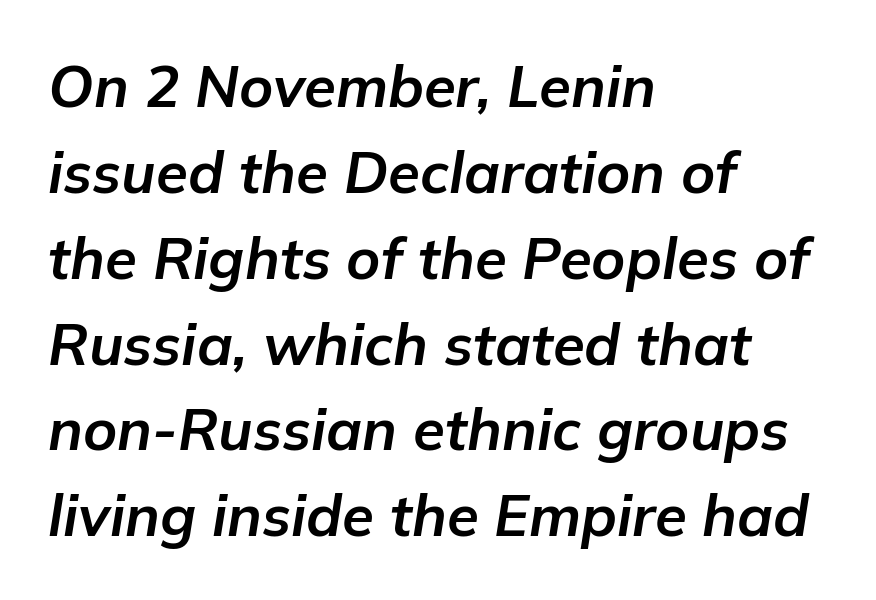
Q: Is the text bold? A: Yes.
Q: Is the text italic (slanted)? A: Yes, it leans right by about 9 degrees.
Q: Is the text underlined? A: No.
Q: How is the paragraph aligned? A: Left-aligned.
Q: Is the spacing between letters normal or unusually wide? A: Normal.
Q: Is the spacing between lines tight, normal or loose? A: Normal.
Q: Width (condensed, normal, or wide)? A: Normal.
Q: Stroke contrast? A: Low.
Q: x-height? A: Medium.
Q: Monospaced? A: No.
